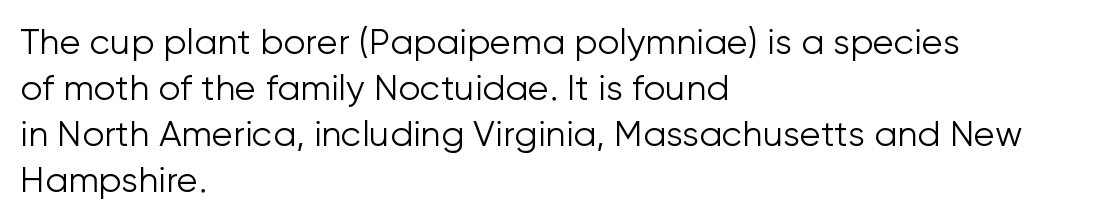
Q: Is the text bold? A: No.
Q: Is the text italic (slanted)? A: No, it is upright.
Q: Is the typeface a serif or a sans-serif typeface? A: Sans-serif.
Q: Is the text underlined? A: No.
Q: How is the paragraph aligned? A: Left-aligned.
Q: Is the spacing between letters normal or unusually wide? A: Normal.
Q: Is the spacing between lines tight, normal or loose? A: Normal.
Q: Width (condensed, normal, or wide)? A: Normal.
Q: Stroke contrast? A: Low.
Q: x-height? A: Medium.
Q: Monospaced? A: No.
